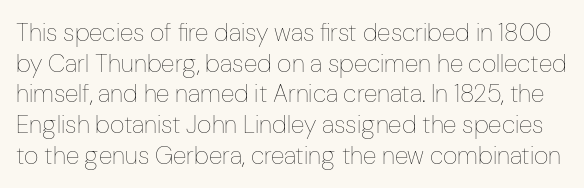
The image shows 25 px text type, upright; set line spacing 1.23x, normal letter spacing, not underlined.
